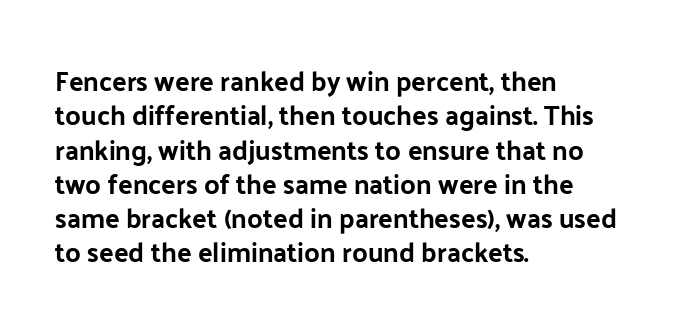
Q: Is the text italic (slanted)? A: No, it is upright.
Q: Is the text underlined? A: No.
Q: How is the paragraph aligned? A: Left-aligned.
Q: Is the spacing between letters normal or unusually wide? A: Normal.
Q: Is the spacing between lines tight, normal or loose? A: Normal.
